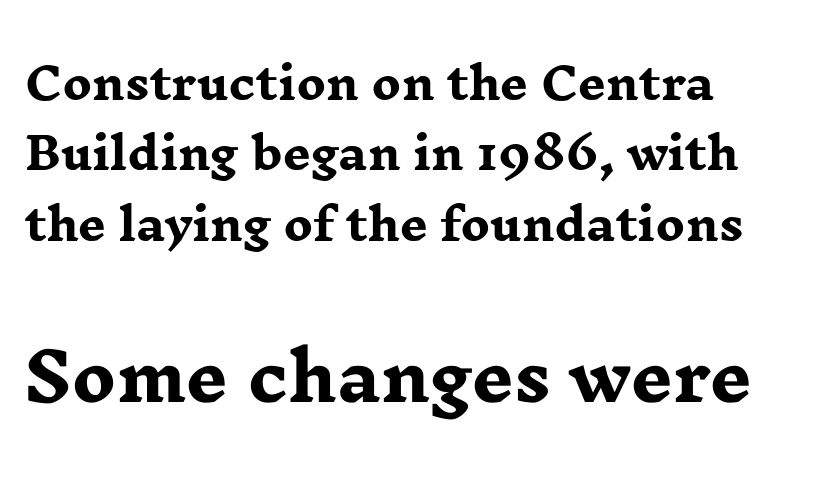
The image shows 66 px heavy, wide serif type, upright; set normal line spacing (1.6x), normal letter spacing, not underlined; the second (bottom) block is 1.5x larger; low stroke contrast and a medium x-height.
